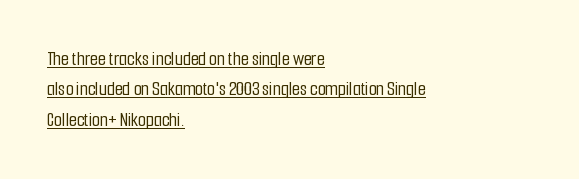
The image shows 20 px text type, upright; set left-aligned, normal line spacing (1.52x), normal letter spacing, underlined.
